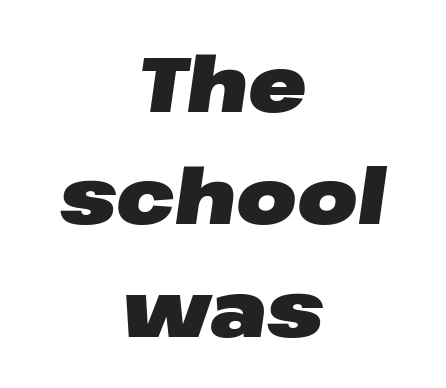
The image shows 78 px heavy, wide type, italic (leaning right); set centered, normal line spacing (1.44x), normal letter spacing, not underlined; low stroke contrast and a medium x-height.
